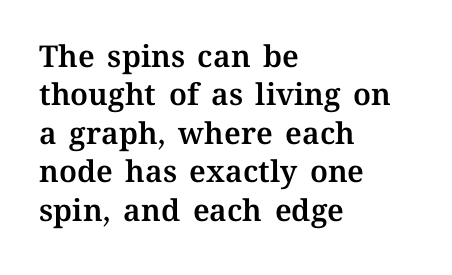
Q: Is the text italic (slanted)? A: No, it is upright.
Q: Is the text underlined? A: No.
Q: How is the paragraph aligned? A: Left-aligned.
Q: Is the spacing between letters normal or unusually wide? A: Normal.
Q: Is the spacing between lines tight, normal or loose? A: Normal.
Q: Width (condensed, normal, or wide)? A: Normal.
Q: Stroke contrast? A: Medium.
Q: x-height? A: Medium.
Q: Monospaced? A: No.
